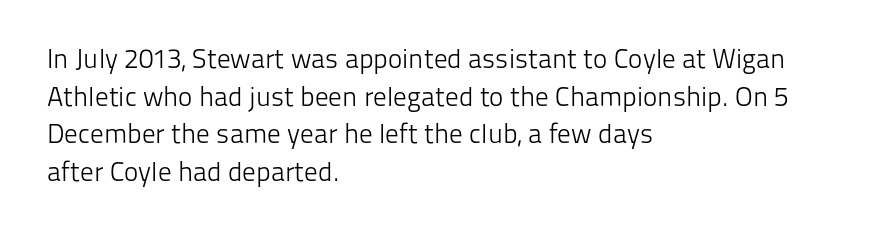
Q: Is the text bold? A: No.
Q: Is the text italic (slanted)? A: No, it is upright.
Q: Is the text underlined? A: No.
Q: How is the paragraph aligned? A: Left-aligned.
Q: Is the spacing between letters normal or unusually wide? A: Normal.
Q: Is the spacing between lines tight, normal or loose? A: Normal.
